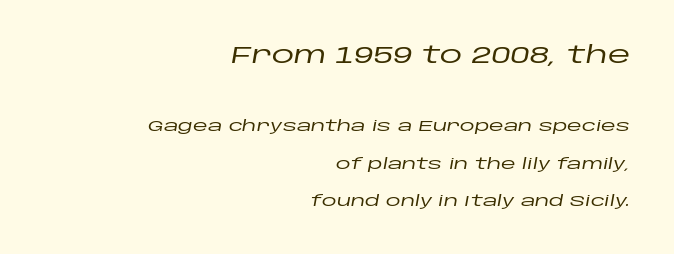
{"italic": "yes", "lean": "right", "slant_degrees": 10, "underline": "no", "align": "right", "line_spacing": "loose", "line_spacing_ratio": 2.48, "letter_spacing": "normal", "letter_spacing_em": 0.0, "larger_block": "first", "size_ratio": 1.53, "glyph_px": 23}
